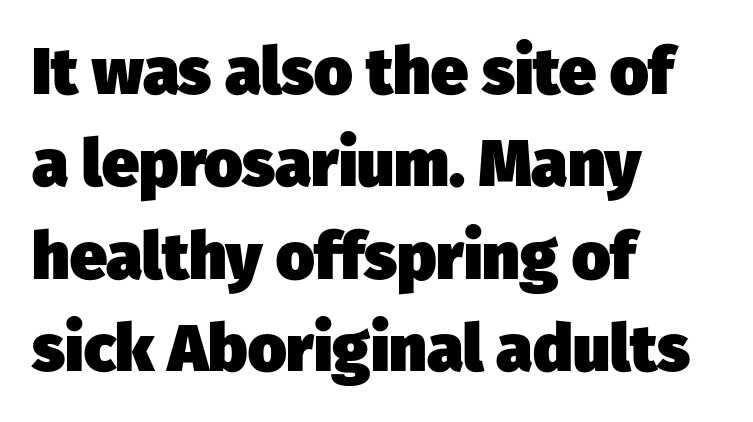
Q: Is the text bold? A: Yes.
Q: Is the typeface a serif or a sans-serif typeface? A: Sans-serif.
Q: Is the text underlined? A: No.
Q: How is the paragraph aligned? A: Left-aligned.
Q: Is the spacing between letters normal or unusually wide? A: Normal.
Q: Is the spacing between lines tight, normal or loose? A: Normal.
Q: Width (condensed, normal, or wide)? A: Normal.
Q: Stroke contrast? A: Low.
Q: x-height? A: Medium.
Q: Monospaced? A: No.
